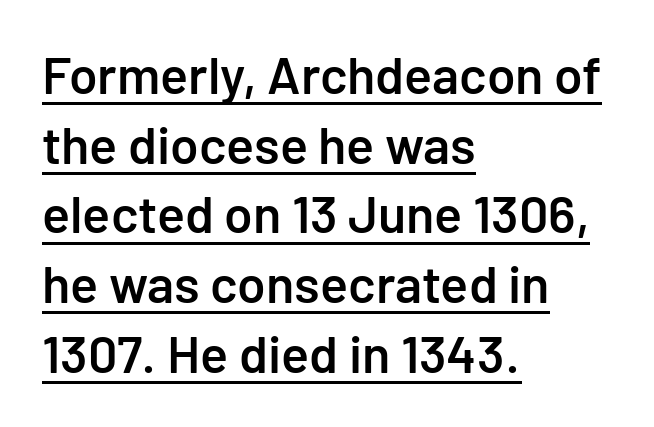
The image shows 52 px semibold sans-serif type, upright; set left-aligned, normal line spacing (1.34x), normal letter spacing, underlined; low stroke contrast and a medium x-height.
